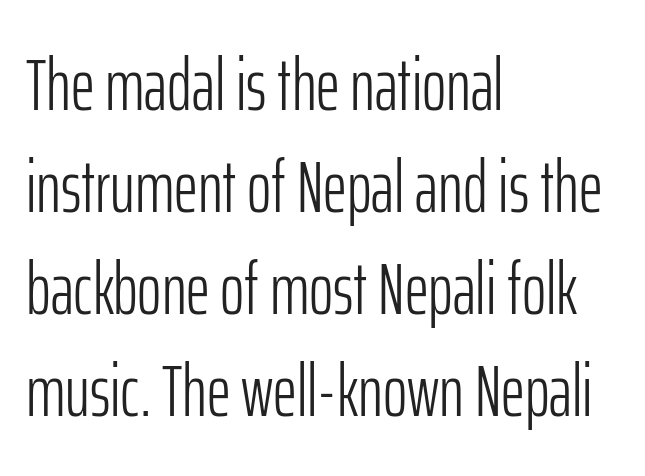
The image shows 74 px light, condensed sans-serif type, upright; set left-aligned, normal line spacing (1.38x), normal letter spacing, not underlined; low stroke contrast and a medium x-height.
